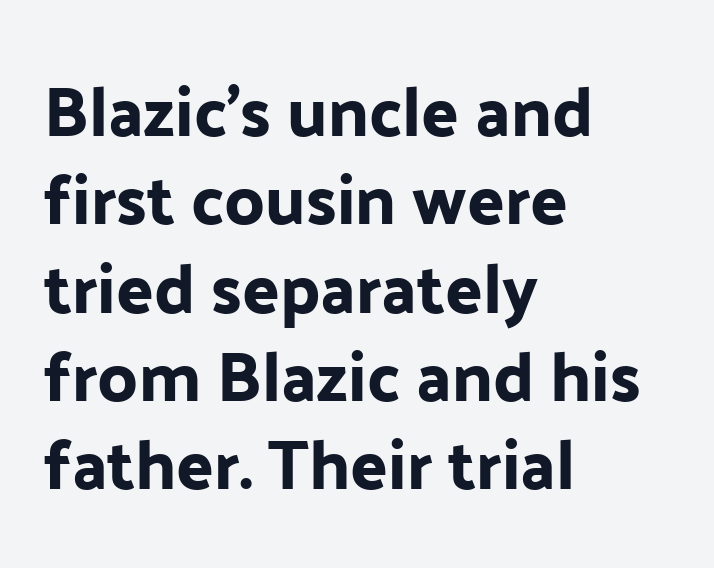
{"serif": "no", "italic": "no", "width": "normal", "stroke_contrast": "low", "x_height": "medium", "monospaced": "no", "underline": "no", "align": "left", "line_spacing": "normal", "line_spacing_ratio": 1.28, "letter_spacing": "normal", "letter_spacing_em": 0.0, "glyph_px": 69}
